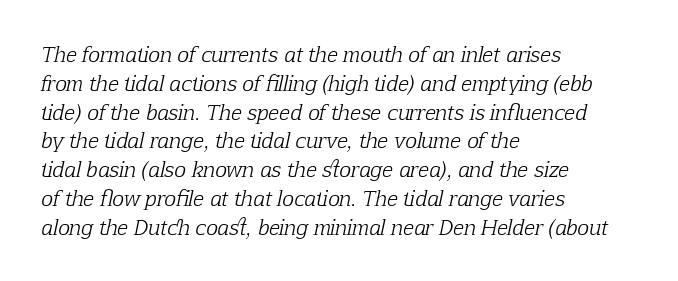
{"italic": "yes", "lean": "right", "slant_degrees": 12, "bold": "no", "underline": "no", "align": "left", "line_spacing": "normal", "line_spacing_ratio": 1.44, "letter_spacing": "normal", "letter_spacing_em": 0.0, "glyph_px": 20}
